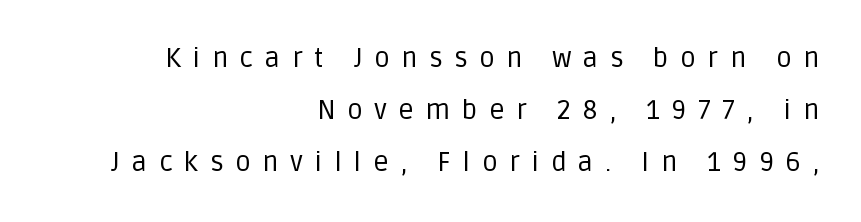
The image shows 27 px text type, upright; set right-aligned, loose line spacing (1.93x), unusually wide letter spacing (+0.43 em), not underlined.
